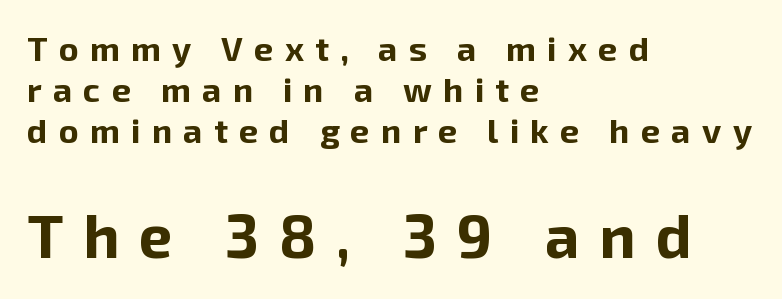
Q: Is the text bold? A: Yes.
Q: Is the text italic (slanted)? A: No, it is upright.
Q: Is the typeface a serif or a sans-serif typeface? A: Sans-serif.
Q: Is the text underlined? A: No.
Q: How is the paragraph aligned? A: Left-aligned.
Q: Is the spacing between letters normal or unusually wide? A: Unusually wide.
Q: Which block of text is set in a larger size, the first (top) or the second (bottom)? A: The second (bottom) one.
Q: Width (condensed, normal, or wide)? A: Normal.
Q: Stroke contrast? A: Low.
Q: x-height? A: Medium.
Q: Monospaced? A: No.
